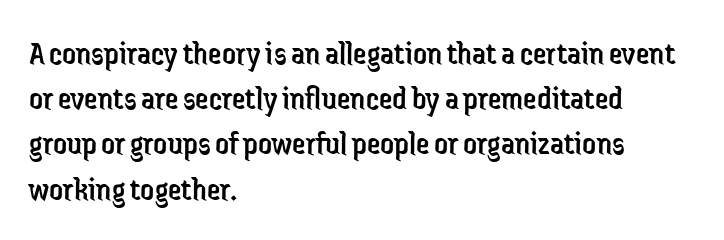
Q: Is the text bold? A: No.
Q: Is the text italic (slanted)? A: No, it is upright.
Q: Is the typeface a serif or a sans-serif typeface? A: Sans-serif.
Q: Is the text underlined? A: No.
Q: How is the paragraph aligned? A: Left-aligned.
Q: Is the spacing between letters normal or unusually wide? A: Normal.
Q: Is the spacing between lines tight, normal or loose? A: Normal.
Q: Width (condensed, normal, or wide)? A: Condensed.
Q: Stroke contrast? A: Low.
Q: x-height? A: Medium.
Q: Monospaced? A: No.
